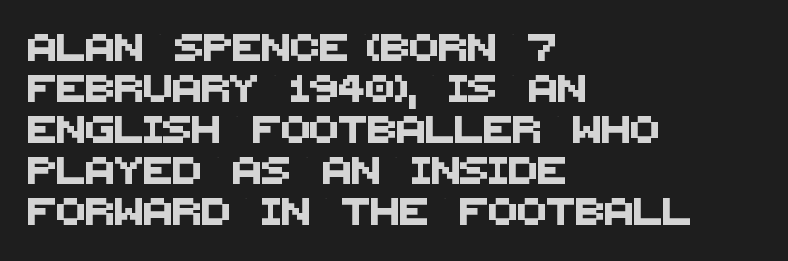
The image shows 27 px text type; set left-aligned, normal line spacing (1.52x), normal letter spacing, not underlined.
